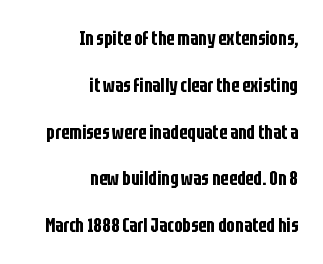
The image shows 20 px text type, upright; set right-aligned, loose line spacing (2.34x), normal letter spacing, not underlined.
